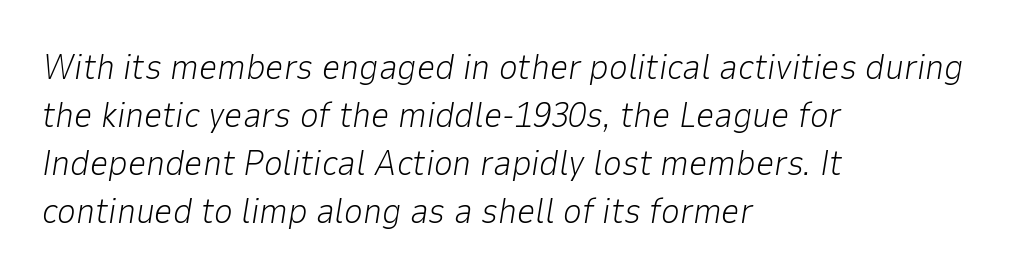
Q: Is the text bold? A: No.
Q: Is the text italic (slanted)? A: Yes, it leans right by about 9 degrees.
Q: Is the text underlined? A: No.
Q: How is the paragraph aligned? A: Left-aligned.
Q: Is the spacing between letters normal or unusually wide? A: Normal.
Q: Is the spacing between lines tight, normal or loose? A: Normal.
Q: Width (condensed, normal, or wide)? A: Normal.
Q: Stroke contrast? A: Low.
Q: x-height? A: Medium.
Q: Monospaced? A: No.
